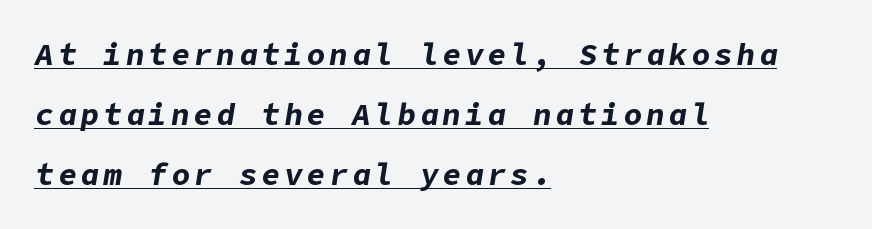
Line starts are locked; line ends wander. The block of text is sparse from top to bottom, with ample space between rows. How heavy is the stroke? Heavy — this is a bold. The specimen includes a rule beneath the text block's lines. Observe the lean: these are italic letterforms.
